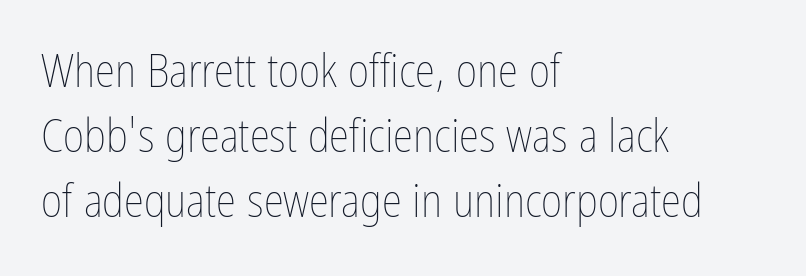
The image shows 46 px thin, condensed type, upright; set left-aligned, normal line spacing (1.41x), normal letter spacing, not underlined; low stroke contrast and a medium x-height.
